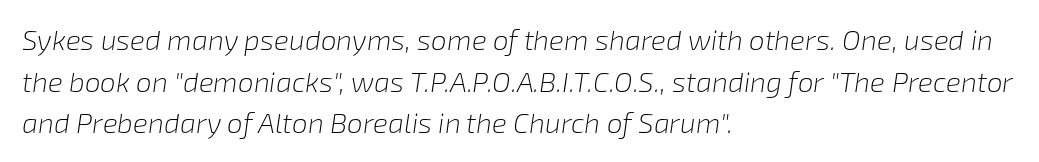
Q: Is the text bold? A: No.
Q: Is the text italic (slanted)? A: Yes, it leans right by about 8 degrees.
Q: Is the text underlined? A: No.
Q: How is the paragraph aligned? A: Left-aligned.
Q: Is the spacing between letters normal or unusually wide? A: Normal.
Q: Is the spacing between lines tight, normal or loose? A: Normal.
Q: Width (condensed, normal, or wide)? A: Normal.
Q: Stroke contrast? A: Low.
Q: x-height? A: Medium.
Q: Monospaced? A: No.
